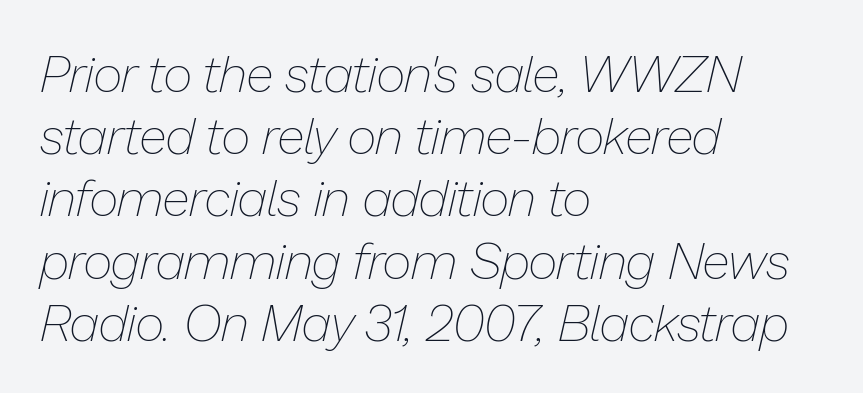
The font is comparable to plain body text, perhaps lighter. Horizontal alignment here is leftward, the default for most running prose. Italic? Definitely — the glyphs are oblique. Students, note that the glyphs here touch the page at normal intervals.
